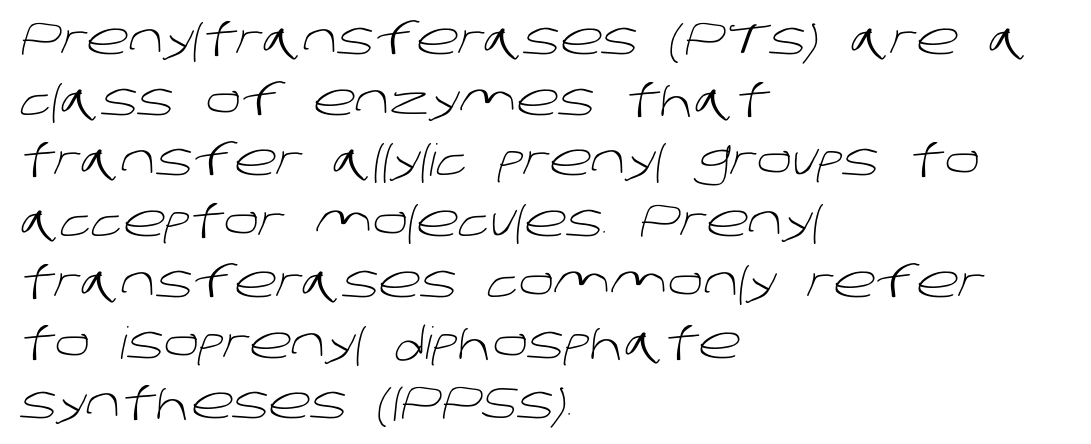
The image shows 44 px light sans-serif type; set left-aligned, normal line spacing (1.38x), normal letter spacing, not underlined; low stroke contrast and a large x-height.
